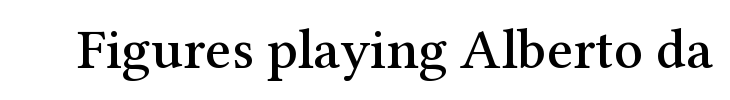
Serif or sans? Serif — the stroke terminals have little feet. The passage shown is typed in a proportional face where columns would drift. Quick note: not italic, upright. Observe the ordinary spacing: letters are neighbours, not strangers.
